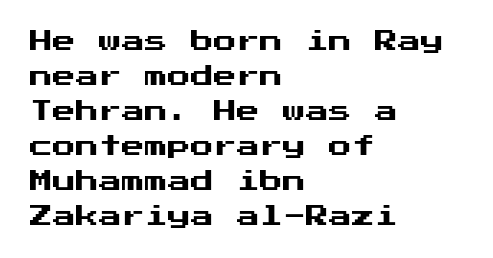
Q: Is the text italic (slanted)? A: No, it is upright.
Q: Is the text underlined? A: No.
Q: How is the paragraph aligned? A: Left-aligned.
Q: Is the spacing between letters normal or unusually wide? A: Normal.
Q: Is the spacing between lines tight, normal or loose? A: Normal.
